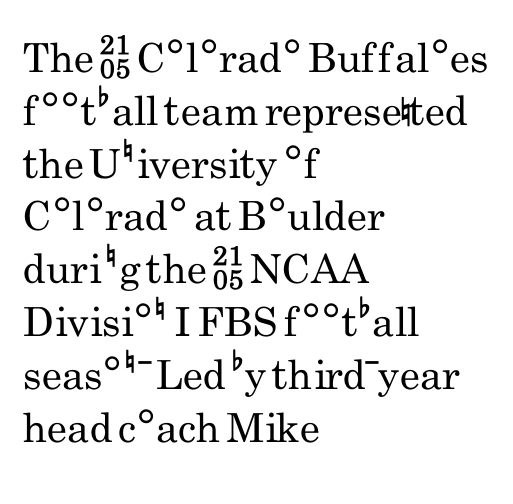
The image shows 40 px regular-weight, condensed sans-serif type, upright; set left-aligned, normal line spacing (1.32x), normal letter spacing, not underlined; low stroke contrast and a small x-height.
